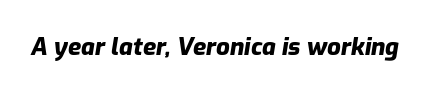
The image shows 24 px bold type, italic (leaning right); set normal letter spacing, not underlined.
